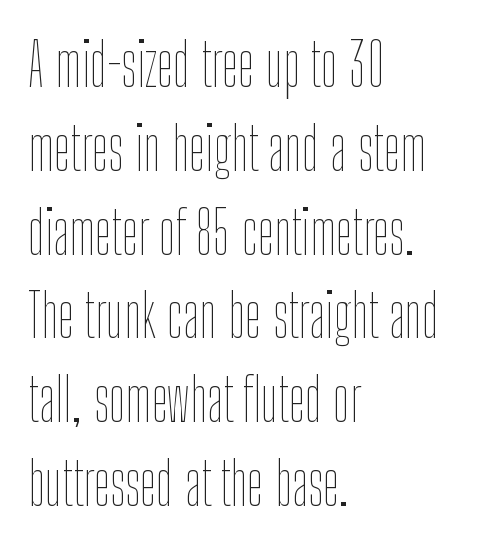
Q: Is the text bold? A: No.
Q: Is the text italic (slanted)? A: No, it is upright.
Q: Is the text underlined? A: No.
Q: How is the paragraph aligned? A: Left-aligned.
Q: Is the spacing between letters normal or unusually wide? A: Normal.
Q: Is the spacing between lines tight, normal or loose? A: Normal.
Q: Width (condensed, normal, or wide)? A: Condensed.
Q: Stroke contrast? A: Low.
Q: x-height? A: Medium.
Q: Monospaced? A: No.
